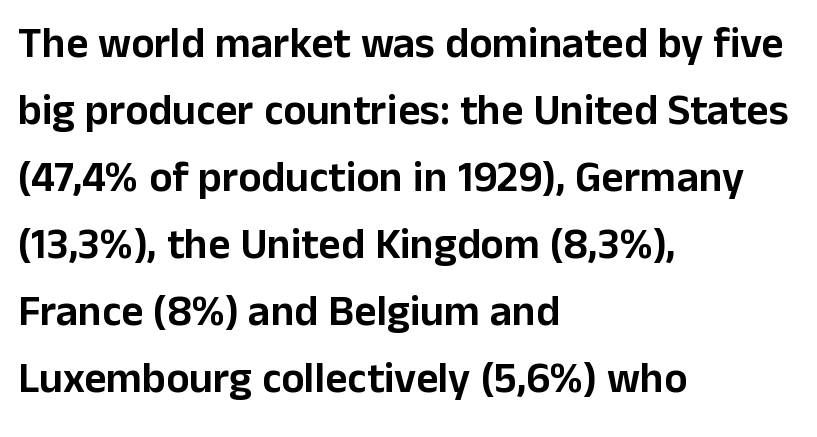
The image shows 43 px sans-serif type, upright; set left-aligned, normal line spacing (1.56x), normal letter spacing, not underlined; low stroke contrast and a medium x-height.
